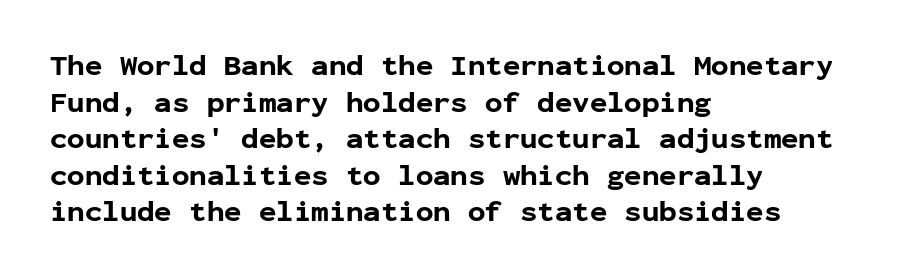
Q: Is the text bold? A: Yes.
Q: Is the text italic (slanted)? A: No, it is upright.
Q: Is the typeface a serif or a sans-serif typeface? A: Sans-serif.
Q: Is the text underlined? A: No.
Q: How is the paragraph aligned? A: Left-aligned.
Q: Is the spacing between letters normal or unusually wide? A: Normal.
Q: Is the spacing between lines tight, normal or loose? A: Normal.
Q: Width (condensed, normal, or wide)? A: Normal.
Q: Stroke contrast? A: Low.
Q: x-height? A: Medium.
Q: Monospaced? A: Yes.
